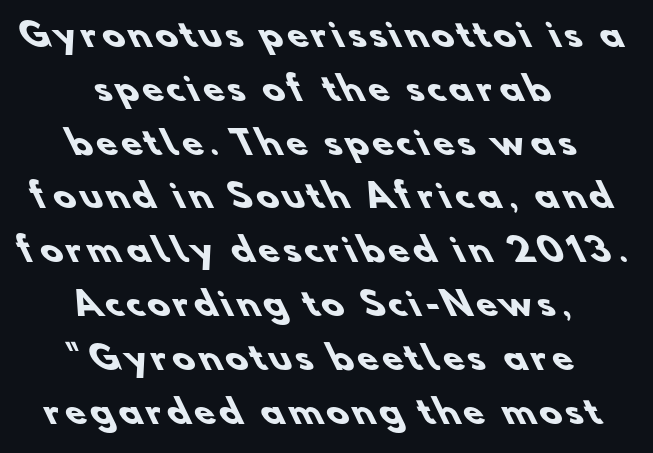
Q: Is the text bold? A: Yes.
Q: Is the typeface a serif or a sans-serif typeface? A: Sans-serif.
Q: Is the text underlined? A: No.
Q: How is the paragraph aligned? A: Centered.
Q: Is the spacing between lines tight, normal or loose? A: Normal.
Q: Width (condensed, normal, or wide)? A: Normal.
Q: Stroke contrast? A: Low.
Q: x-height? A: Small.
Q: Monospaced? A: No.
